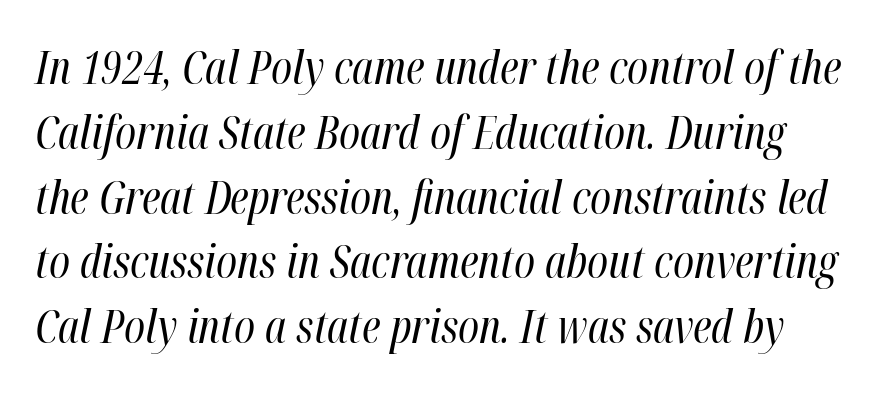
{"italic": "yes", "lean": "right", "slant_degrees": 12, "bold": "no", "weight": "regular", "width": "condensed", "stroke_contrast": "high", "x_height": "medium", "monospaced": "no", "underline": "no", "line_spacing": "normal", "line_spacing_ratio": 1.44, "letter_spacing": "normal", "letter_spacing_em": 0.0, "glyph_px": 45}
